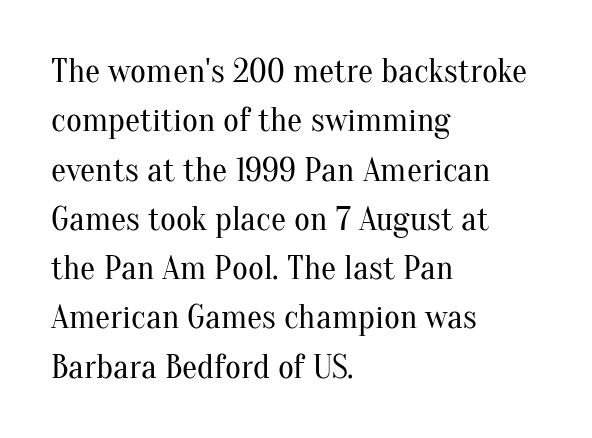
Q: Is the text bold? A: No.
Q: Is the text italic (slanted)? A: No, it is upright.
Q: Is the typeface a serif or a sans-serif typeface? A: Serif.
Q: Is the text underlined? A: No.
Q: How is the paragraph aligned? A: Left-aligned.
Q: Is the spacing between letters normal or unusually wide? A: Normal.
Q: Is the spacing between lines tight, normal or loose? A: Normal.
Q: Width (condensed, normal, or wide)? A: Normal.
Q: Stroke contrast? A: Medium.
Q: x-height? A: Small.
Q: Monospaced? A: No.
